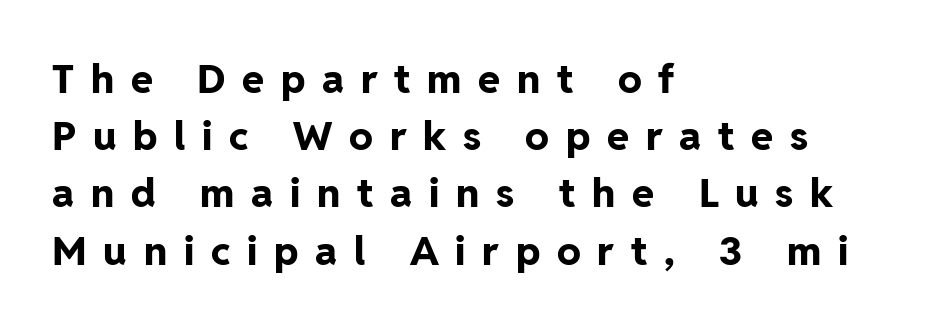
{"serif": "no", "italic": "no", "bold": "yes", "weight": "bold", "width": "normal", "stroke_contrast": "low", "x_height": "medium", "monospaced": "no", "underline": "no", "align": "left", "line_spacing": "normal", "line_spacing_ratio": 1.43, "letter_spacing": "wide", "letter_spacing_em": 0.42, "glyph_px": 40}
